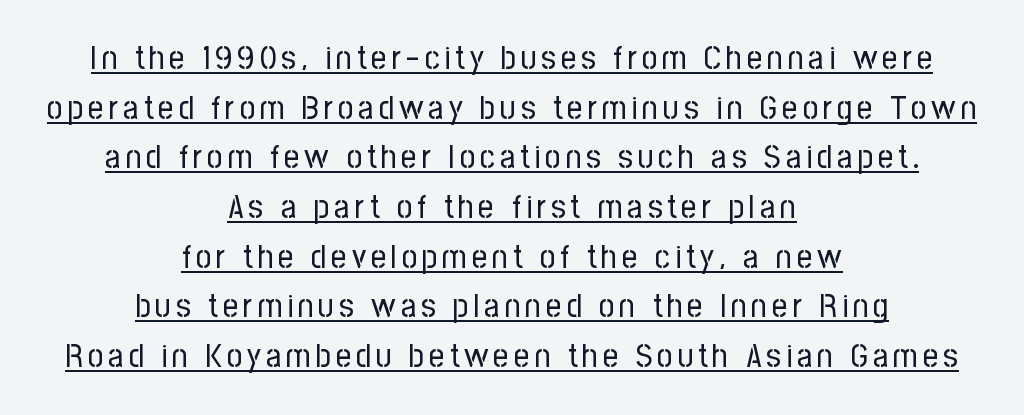
The image shows 34 px regular-weight, condensed sans-serif type, upright; set centered, normal line spacing (1.46x), underlined; low stroke contrast and a medium x-height.
